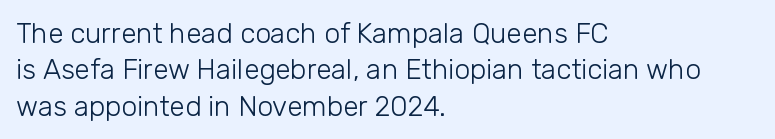
Q: Is the text bold? A: No.
Q: Is the text italic (slanted)? A: No, it is upright.
Q: Is the typeface a serif or a sans-serif typeface? A: Sans-serif.
Q: Is the text underlined? A: No.
Q: How is the paragraph aligned? A: Left-aligned.
Q: Is the spacing between letters normal or unusually wide? A: Normal.
Q: Is the spacing between lines tight, normal or loose? A: Normal.
Q: Width (condensed, normal, or wide)? A: Normal.
Q: Stroke contrast? A: Low.
Q: x-height? A: Medium.
Q: Monospaced? A: No.
